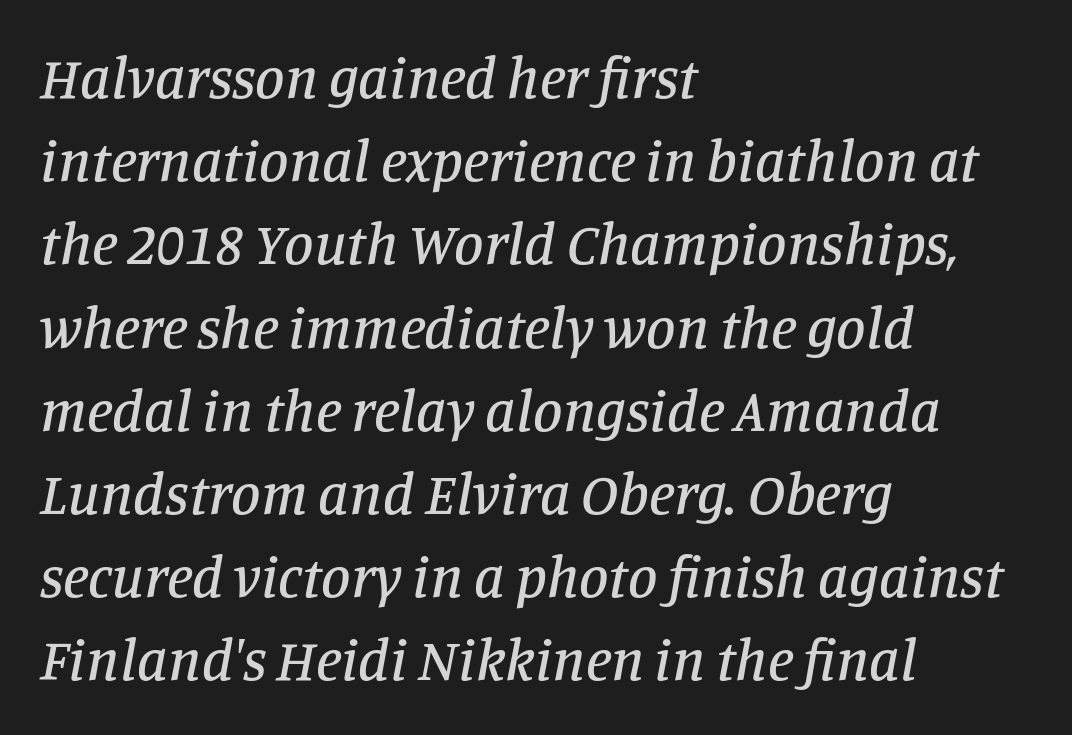
The image shows 59 px serif type, italic (leaning right); set left-aligned, normal line spacing (1.41x), normal letter spacing, not underlined; low stroke contrast and a large x-height.
